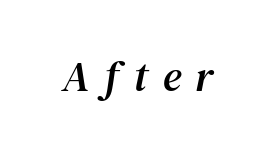
Is the type slanted? Yes — the strokes lean at a clear angle. Each letter keeps its own natural width here, so spacing adapts to shape. The face used here is seriffed, in the tradition of book romans. Glance below the letters and you will spot only blank space.
